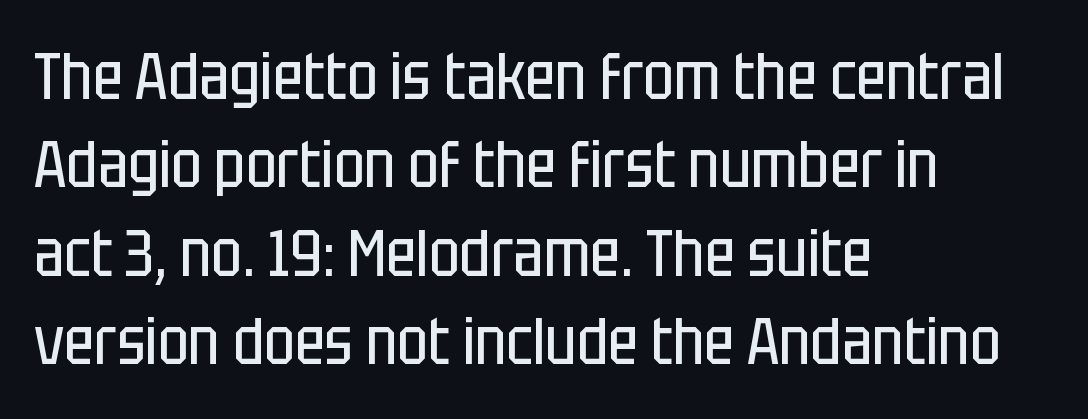
A classic flush-left, rag-right setting is used for this passage. The typeface has the unassuming heft of standard copy or less. Posture: vertical. The letters advance in unequal steps, a hallmark of proportional type.
